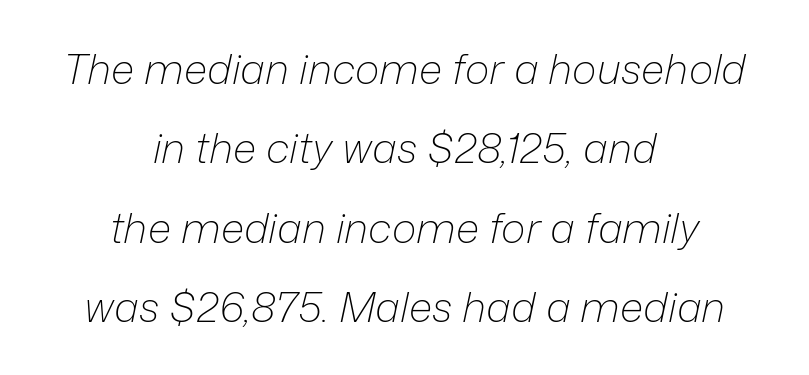
Q: Is the text bold? A: No.
Q: Is the text italic (slanted)? A: Yes, it leans right by about 12 degrees.
Q: Is the text underlined? A: No.
Q: How is the paragraph aligned? A: Centered.
Q: Is the spacing between letters normal or unusually wide? A: Normal.
Q: Width (condensed, normal, or wide)? A: Normal.
Q: Stroke contrast? A: Low.
Q: x-height? A: Medium.
Q: Monospaced? A: No.
